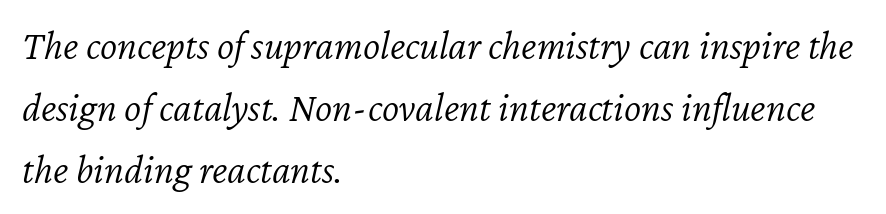
{"italic": "yes", "lean": "right", "slant_degrees": 12, "bold": "no", "weight": "light", "width": "normal", "stroke_contrast": "low", "x_height": "medium", "monospaced": "no", "underline": "no", "align": "left", "line_spacing": "normal", "line_spacing_ratio": 1.51, "letter_spacing": "normal", "letter_spacing_em": 0.0, "glyph_px": 41}
